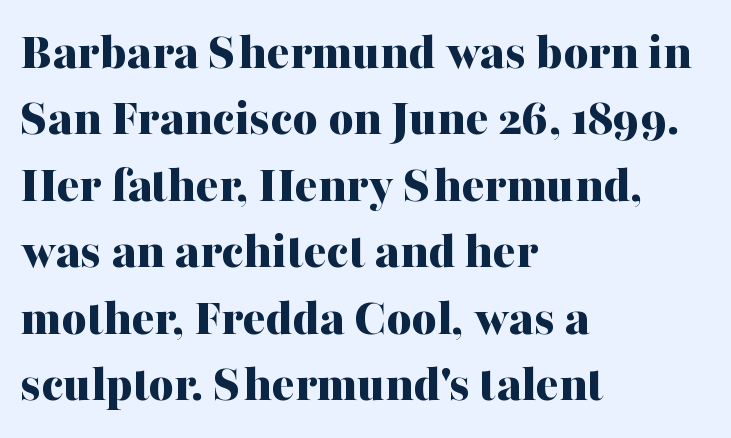
{"serif": "yes", "italic": "no", "bold": "yes", "weight": "bold", "width": "normal", "stroke_contrast": "medium", "x_height": "medium", "monospaced": "no", "underline": "no", "align": "left", "line_spacing_ratio": 1.23, "letter_spacing": "normal", "letter_spacing_em": 0.0, "glyph_px": 54}
